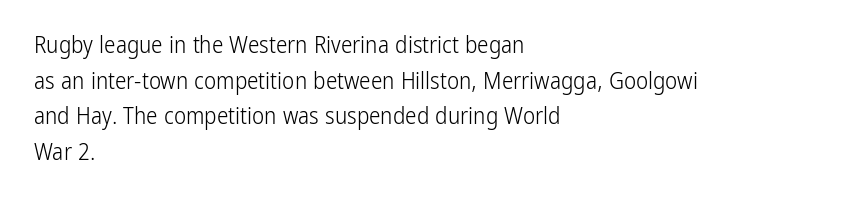
Q: Is the text bold? A: No.
Q: Is the text italic (slanted)? A: No, it is upright.
Q: Is the text underlined? A: No.
Q: How is the paragraph aligned? A: Left-aligned.
Q: Is the spacing between letters normal or unusually wide? A: Normal.
Q: Is the spacing between lines tight, normal or loose? A: Normal.
